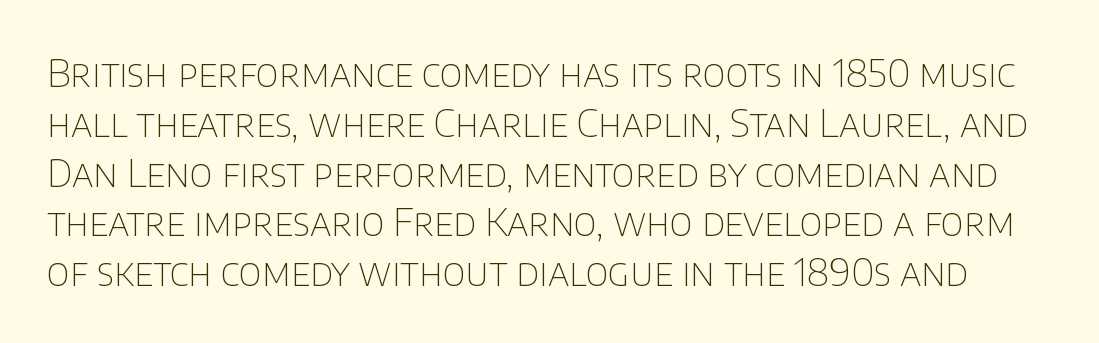
{"serif": "no", "italic": "no", "bold": "no", "weight": "thin", "width": "normal", "stroke_contrast": "low", "x_height": "large", "monospaced": "no", "underline": "no", "line_spacing": "normal", "line_spacing_ratio": 1.31, "letter_spacing": "normal", "letter_spacing_em": 0.0, "glyph_px": 38}
